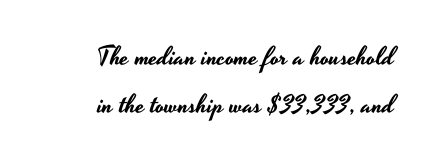
Q: Is the text italic (slanted)? A: Yes.
Q: Is the text underlined? A: No.
Q: How is the paragraph aligned? A: Right-aligned.
Q: Is the spacing between letters normal or unusually wide? A: Normal.
